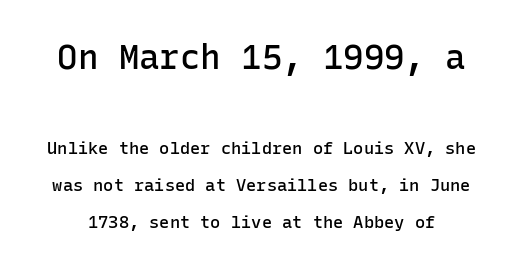
The image shows 34 px semibold sans-serif type, upright, monospaced; set loose line spacing (2.17x), normal letter spacing, not underlined; the first (top) block is 2.0x larger; low stroke contrast and a medium x-height.
